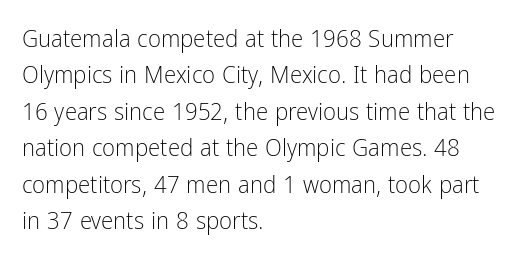
Q: Is the text bold? A: No.
Q: Is the text italic (slanted)? A: No, it is upright.
Q: Is the text underlined? A: No.
Q: How is the paragraph aligned? A: Left-aligned.
Q: Is the spacing between letters normal or unusually wide? A: Normal.
Q: Is the spacing between lines tight, normal or loose? A: Normal.
